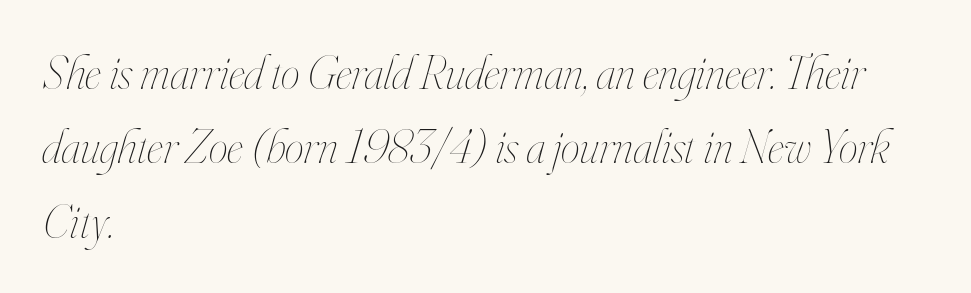
The image shows 48 px thin, condensed type, italic (leaning right); set left-aligned, normal line spacing (1.55x), normal letter spacing, not underlined; high stroke contrast and a small x-height.
